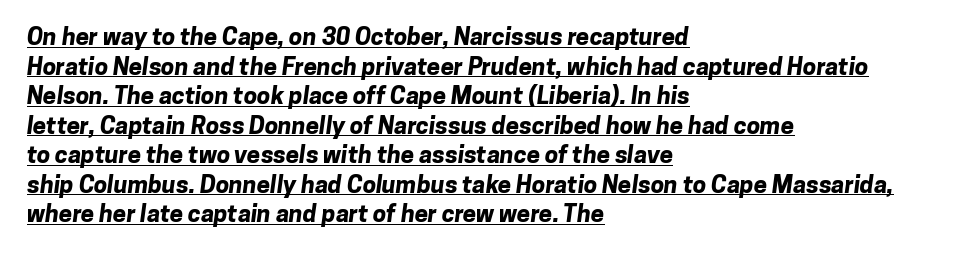
Q: Is the text bold? A: Yes.
Q: Is the text underlined? A: Yes.
Q: How is the paragraph aligned? A: Left-aligned.
Q: Is the spacing between letters normal or unusually wide? A: Normal.
